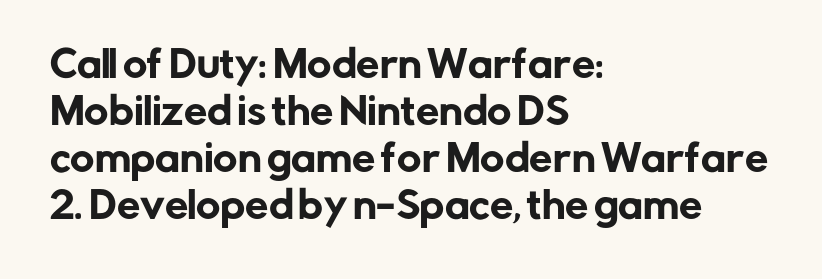
The image shows 37 px sans-serif type, upright; set left-aligned, normal line spacing (1.27x), normal letter spacing, not underlined; low stroke contrast and a medium x-height.
